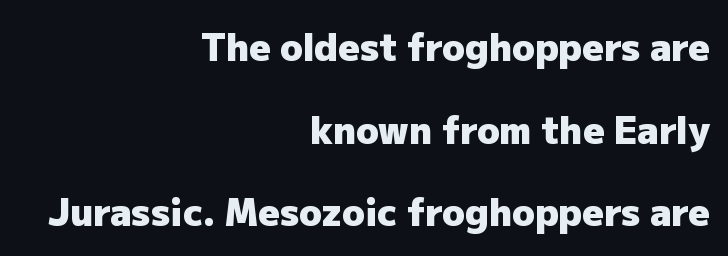
Q: Is the text bold? A: Yes.
Q: Is the text italic (slanted)? A: No, it is upright.
Q: Is the typeface a serif or a sans-serif typeface? A: Sans-serif.
Q: Is the text underlined? A: No.
Q: How is the paragraph aligned? A: Right-aligned.
Q: Is the spacing between letters normal or unusually wide? A: Normal.
Q: Is the spacing between lines tight, normal or loose? A: Loose.
Q: Width (condensed, normal, or wide)? A: Normal.
Q: Stroke contrast? A: Low.
Q: x-height? A: Medium.
Q: Monospaced? A: No.
